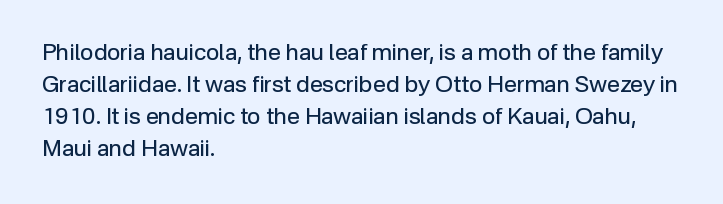
Q: Is the text bold? A: No.
Q: Is the text italic (slanted)? A: No, it is upright.
Q: Is the text underlined? A: No.
Q: How is the paragraph aligned? A: Left-aligned.
Q: Is the spacing between letters normal or unusually wide? A: Normal.
Q: Is the spacing between lines tight, normal or loose? A: Normal.
